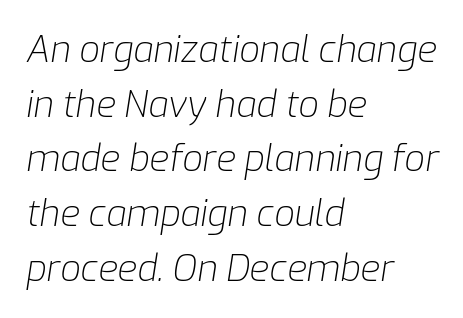
Q: Is the text bold? A: No.
Q: Is the text italic (slanted)? A: Yes, it leans right by about 9 degrees.
Q: Is the text underlined? A: No.
Q: How is the paragraph aligned? A: Left-aligned.
Q: Is the spacing between letters normal or unusually wide? A: Normal.
Q: Is the spacing between lines tight, normal or loose? A: Normal.
Q: Width (condensed, normal, or wide)? A: Normal.
Q: Stroke contrast? A: Low.
Q: x-height? A: Medium.
Q: Monospaced? A: No.
